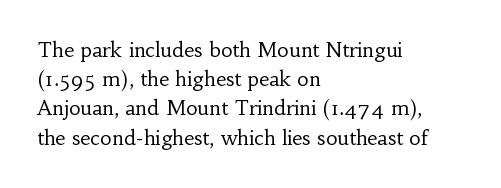
A normal amount of white space separates one row of letters from the next. The foot of each line stays bare and open. The ragged edge is on the right, which tells us the setting is flush left. This sample uses an upright cut, with every glyph sitting square on the baseline. No chunkiness to these letters — they're not bold. Does extra space separate the letters? No, they use regular spacing.
